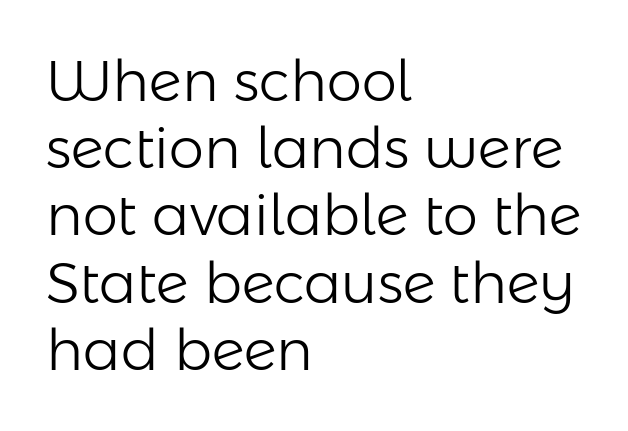
{"serif": "no", "italic": "no", "bold": "no", "weight": "light", "width": "normal", "stroke_contrast": "low", "x_height": "medium", "monospaced": "no", "underline": "no", "align": "left", "line_spacing_ratio": 1.2, "letter_spacing": "normal", "letter_spacing_em": 0.0, "glyph_px": 56}
